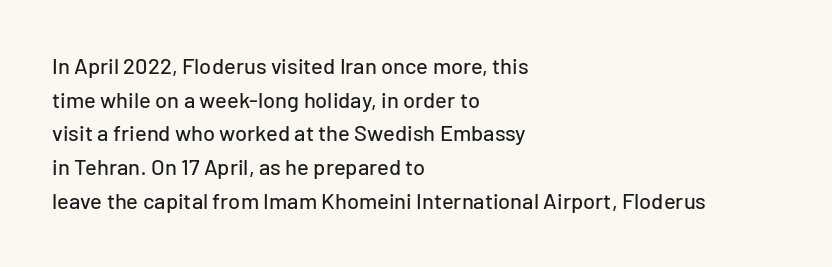
{"italic": "no", "underline": "no", "align": "left", "line_spacing": "normal", "line_spacing_ratio": 1.53, "letter_spacing": "normal", "letter_spacing_em": 0.0, "glyph_px": 22}
